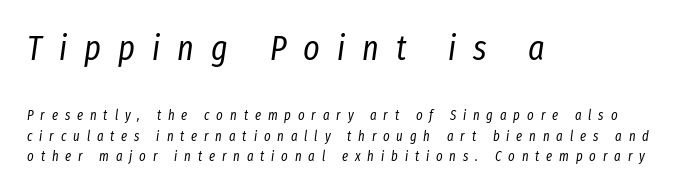
The image shows 35 px regular-weight, condensed type, italic (leaning right); set left-aligned, normal line spacing (1.46x), unusually wide letter spacing (+0.49 em), not underlined; the first (top) block is 2.5x larger; low stroke contrast and a medium x-height.
